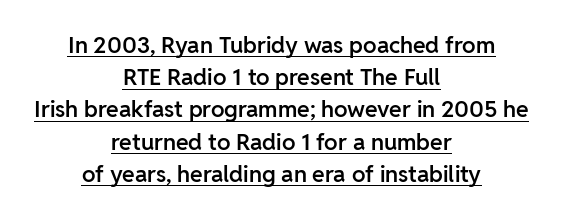
Q: Is the text bold? A: Semi-bold.
Q: Is the text italic (slanted)? A: No, it is upright.
Q: Is the text underlined? A: Yes.
Q: How is the paragraph aligned? A: Centered.
Q: Is the spacing between letters normal or unusually wide? A: Normal.
Q: Is the spacing between lines tight, normal or loose? A: Normal.
